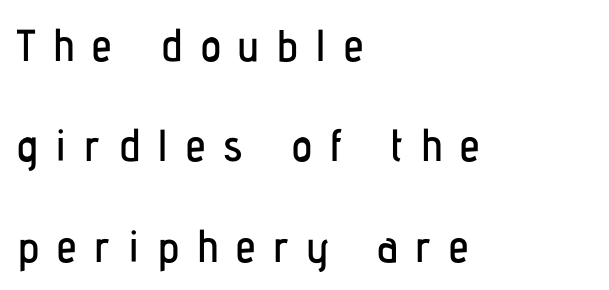
{"serif": "no", "italic": "no", "width": "condensed", "stroke_contrast": "low", "x_height": "medium", "monospaced": "no", "underline": "no", "align": "left", "line_spacing": "loose", "line_spacing_ratio": 2.23, "letter_spacing": "wide", "letter_spacing_em": 0.39, "glyph_px": 45}
